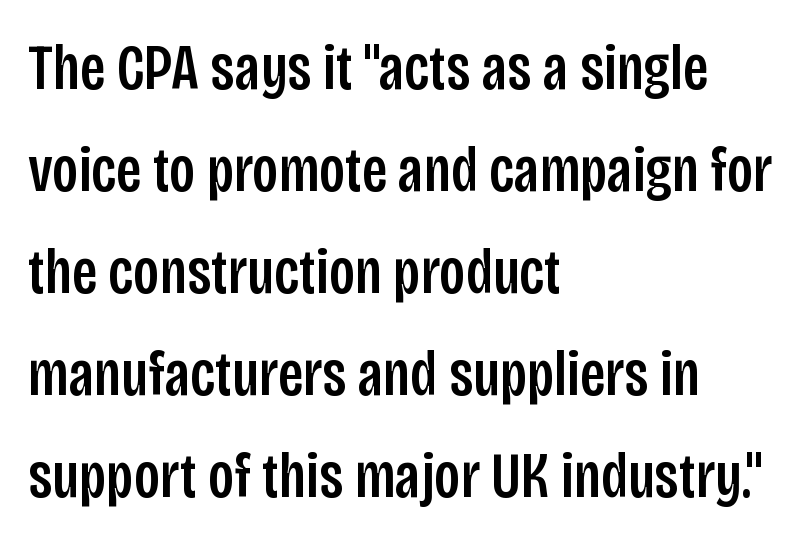
Q: Is the text italic (slanted)? A: No, it is upright.
Q: Is the typeface a serif or a sans-serif typeface? A: Sans-serif.
Q: Is the text underlined? A: No.
Q: How is the paragraph aligned? A: Left-aligned.
Q: Is the spacing between letters normal or unusually wide? A: Normal.
Q: Is the spacing between lines tight, normal or loose? A: Normal.
Q: Width (condensed, normal, or wide)? A: Condensed.
Q: Stroke contrast? A: Low.
Q: x-height? A: Large.
Q: Monospaced? A: No.
